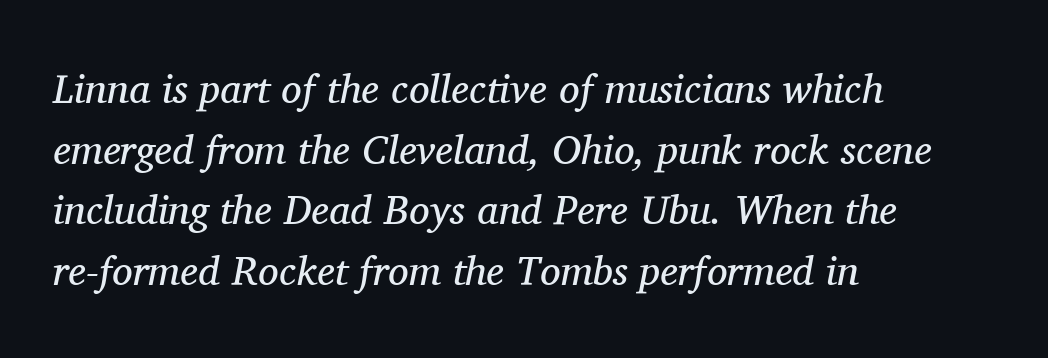
Q: Is the text bold? A: No.
Q: Is the text italic (slanted)? A: Yes, it leans right by about 11 degrees.
Q: Is the typeface a serif or a sans-serif typeface? A: Serif.
Q: Is the text underlined? A: No.
Q: How is the paragraph aligned? A: Left-aligned.
Q: Is the spacing between letters normal or unusually wide? A: Normal.
Q: Is the spacing between lines tight, normal or loose? A: Normal.
Q: Width (condensed, normal, or wide)? A: Normal.
Q: Stroke contrast? A: Medium.
Q: x-height? A: Medium.
Q: Monospaced? A: No.
